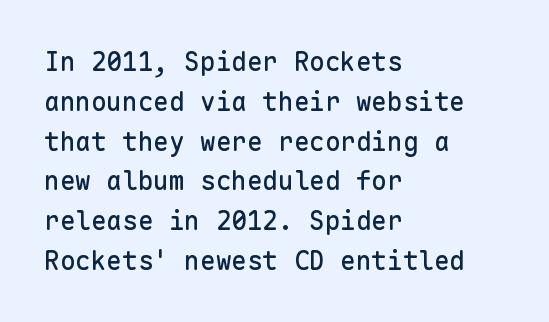
{"italic": "no", "underline": "no", "align": "left", "line_spacing": "normal", "line_spacing_ratio": 1.53, "letter_spacing": "normal", "letter_spacing_em": 0.0, "glyph_px": 26}
